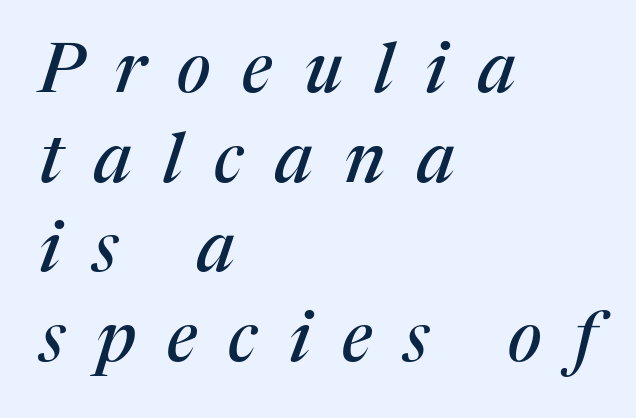
Q: Is the text italic (slanted)? A: Yes, it leans right by about 17 degrees.
Q: Is the typeface a serif or a sans-serif typeface? A: Serif.
Q: Is the text underlined? A: No.
Q: How is the paragraph aligned? A: Left-aligned.
Q: Is the spacing between letters normal or unusually wide? A: Unusually wide.
Q: Is the spacing between lines tight, normal or loose? A: Normal.
Q: Width (condensed, normal, or wide)? A: Normal.
Q: Stroke contrast? A: Medium.
Q: x-height? A: Medium.
Q: Monospaced? A: No.
